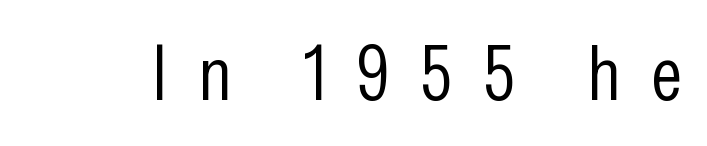
The image shows 76 px light, condensed sans-serif type, upright; set unusually wide letter spacing (+0.4 em), not underlined; low stroke contrast and a medium x-height.
